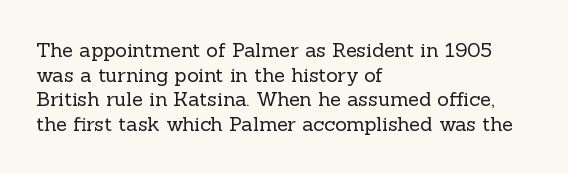
{"italic": "no", "bold": "no", "underline": "no", "align": "left", "line_spacing_ratio": 1.23, "letter_spacing": "normal", "letter_spacing_em": 0.0, "glyph_px": 20}
